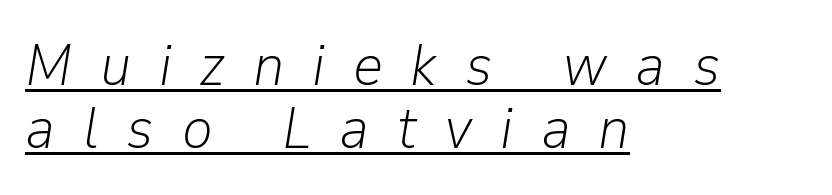
Quick note: interline space is minimal. Vertical stems look standard width or narrower in stroke. The typesetter chose a ragged-right arrangement here. The passage shown is typed in a proportional face where columns would drift.
